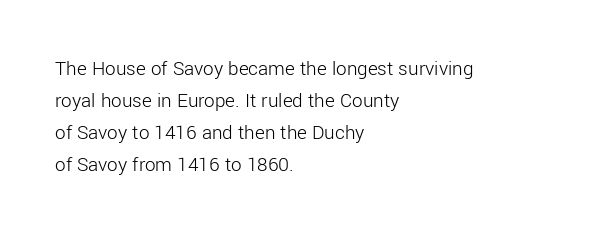
Vertical strokes here are truly vertical. The paragraph has a hard left edge and a soft right edge. The rendering uses a moderate line-height, typical for paragraphs. The cut favours lightness, reaching ordinary text weight at its darkest.
